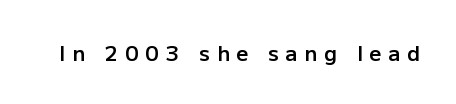
{"italic": "no", "bold": "semi", "underline": "no", "letter_spacing": "wide", "letter_spacing_em": 0.33, "glyph_px": 21}
